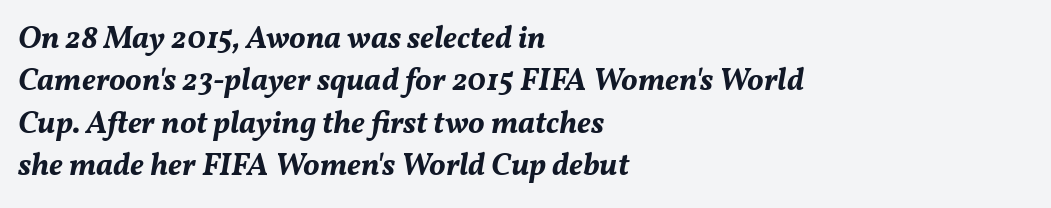
Q: Is the text bold? A: Yes.
Q: Is the text italic (slanted)? A: Yes, it leans right by about 11 degrees.
Q: Is the text underlined? A: No.
Q: How is the paragraph aligned? A: Left-aligned.
Q: Is the spacing between letters normal or unusually wide? A: Normal.
Q: Is the spacing between lines tight, normal or loose? A: Normal.
Q: Width (condensed, normal, or wide)? A: Normal.
Q: Stroke contrast? A: Medium.
Q: x-height? A: Medium.
Q: Monospaced? A: No.
